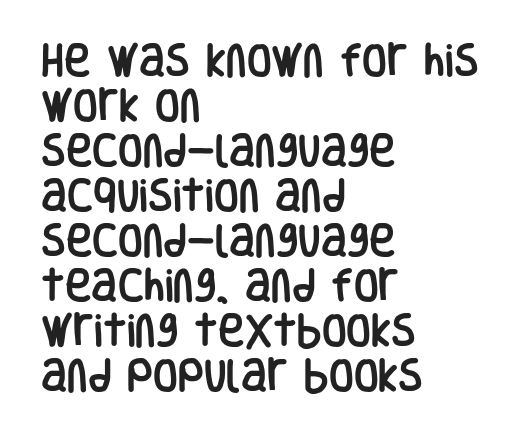
This rendering leaves character spacing at its baseline value. Glance below the letters and you will spot only blank space. Typographically, this falls in the sans-serif category. When letters stand straight like this, we call the style roman or upright. Notice how the passage keeps a crisp vertical edge on the left only.
